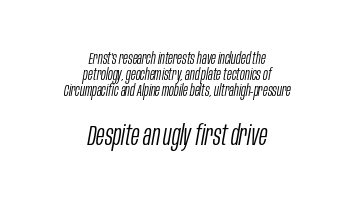
Q: Is the text bold? A: No.
Q: Is the text italic (slanted)? A: Yes, it leans right by about 10 degrees.
Q: Is the text underlined? A: No.
Q: How is the paragraph aligned? A: Centered.
Q: Is the spacing between letters normal or unusually wide? A: Normal.
Q: Is the spacing between lines tight, normal or loose? A: Tight.
Q: Which block of text is set in a larger size, the first (top) or the second (bottom)? A: The second (bottom) one.
Q: Width (condensed, normal, or wide)? A: Condensed.
Q: Stroke contrast? A: Low.
Q: x-height? A: Large.
Q: Monospaced? A: No.
